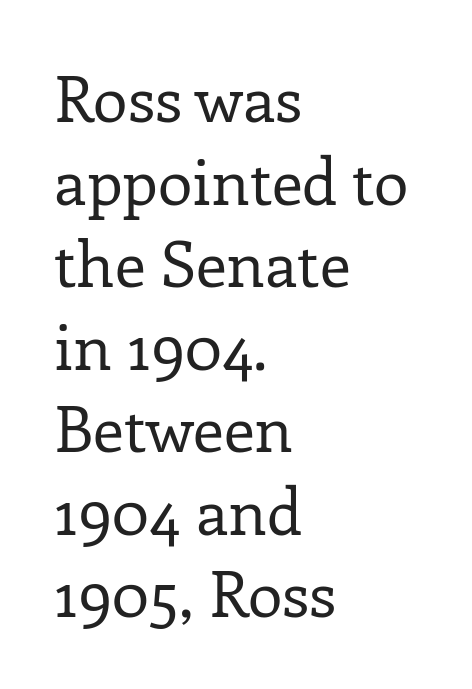
{"serif": "yes", "italic": "no", "bold": "no", "weight": "regular", "width": "normal", "stroke_contrast": "low", "x_height": "medium", "monospaced": "no", "underline": "no", "align": "left", "line_spacing": "normal", "line_spacing_ratio": 1.31, "letter_spacing": "normal", "letter_spacing_em": 0.0, "glyph_px": 63}
